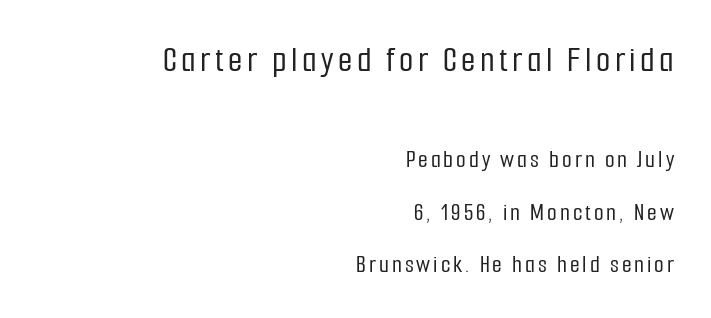
The image shows 37 px condensed sans-serif type, upright; set right-aligned, loose line spacing (2.1x), not underlined; the first (top) block is 1.48x larger; low stroke contrast and a medium x-height.
